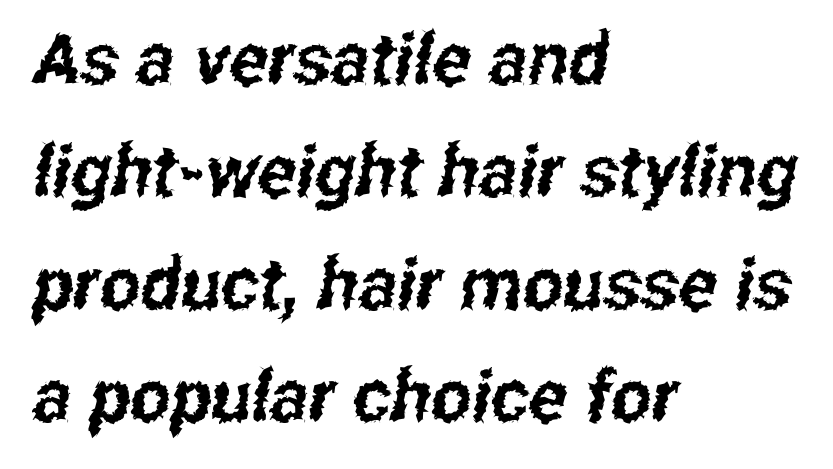
{"serif": "no", "width": "condensed", "stroke_contrast": "low", "x_height": "medium", "monospaced": "no", "underline": "no", "align": "left", "line_spacing": "normal", "line_spacing_ratio": 1.56, "letter_spacing": "normal", "letter_spacing_em": 0.0, "glyph_px": 72}
